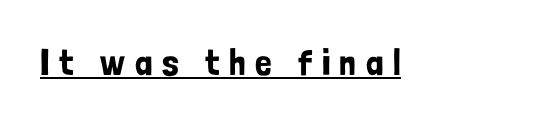
Check the space under the baseline: a stroke is drawn there. You can tell it's not italic because the verticals are truly vertical. This sample uses expanded letter spacing, leaving extra air between glyphs. Note the varied advance widths — an 'i' is clearly narrower than an 'm'. Examine the stroke ends and you'll find no serifs.
